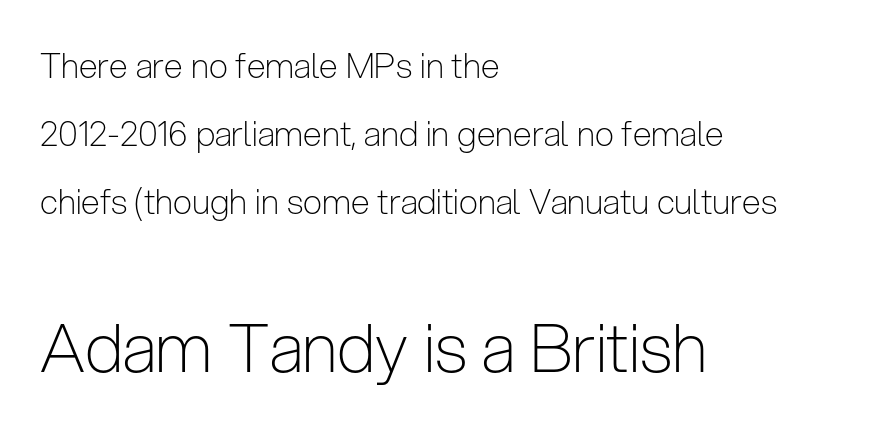
The image shows 67 px light, condensed sans-serif type, upright; set left-aligned, loose line spacing (2.0x), normal letter spacing, not underlined; the second (bottom) block is 1.97x larger; low stroke contrast and a medium x-height.
